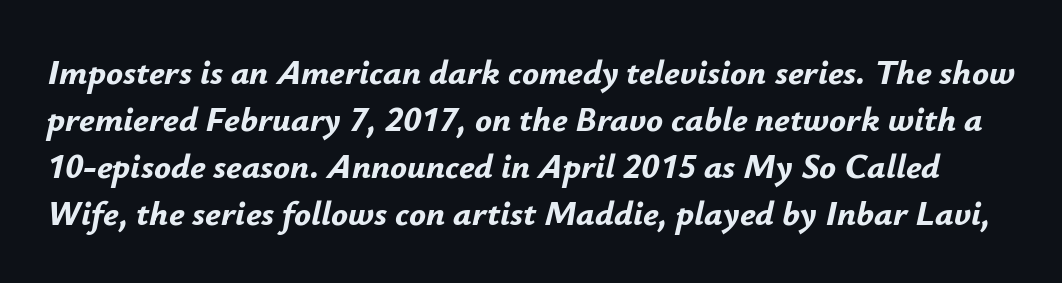
Only glyphs here, with clear space below each row. The type is set solid horizontally, with unmodified tracking. These lines are rendered in a variable-pitch font. The whole block is typeset with a tilt. Vertically, the passage feels balanced, rows spaced as you'd expect. Students, this is bold: see how much ink each stroke carries.
